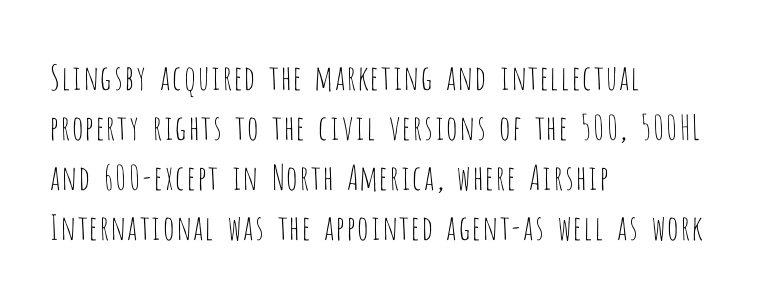
Upright lettering throughout. Layout note: lines flush left. Underlining? Definitely not there. The type is set solid horizontally, with unmodified tracking.
